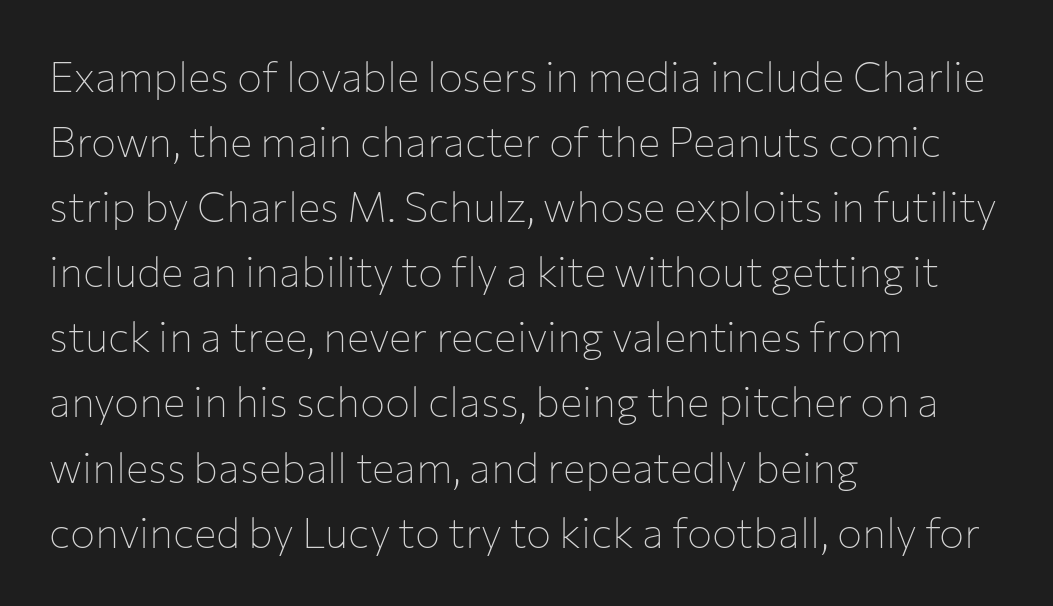
{"serif": "no", "italic": "no", "bold": "no", "weight": "thin", "width": "normal", "stroke_contrast": "low", "x_height": "medium", "monospaced": "no", "underline": "no", "align": "left", "line_spacing": "normal", "line_spacing_ratio": 1.55, "letter_spacing": "normal", "letter_spacing_em": 0.0, "glyph_px": 42}
